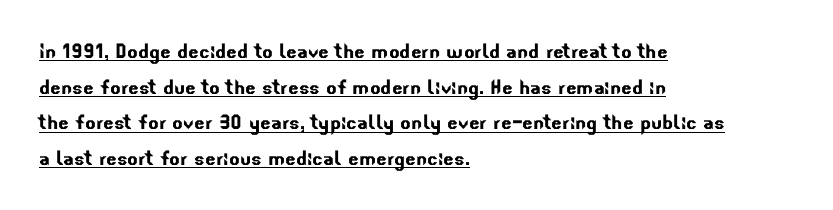
Q: Is the text underlined? A: Yes.
Q: How is the paragraph aligned? A: Left-aligned.
Q: Is the spacing between letters normal or unusually wide? A: Normal.
Q: Is the spacing between lines tight, normal or loose? A: Normal.
